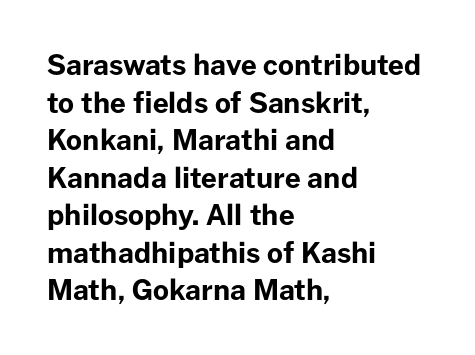
{"serif": "no", "italic": "no", "bold": "yes", "weight": "bold", "width": "normal", "stroke_contrast": "low", "x_height": "medium", "monospaced": "no", "underline": "no", "align": "left", "line_spacing": "normal", "line_spacing_ratio": 1.34, "letter_spacing": "normal", "letter_spacing_em": 0.0, "glyph_px": 28}
